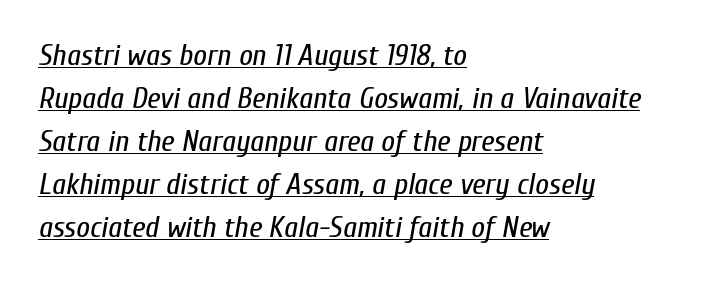
Here the designer chose a conventional face with non-uniform glyph widths. Honestly, the underline is the first thing you notice here. Compared with a centered layout, this one pins lines to the left instead. This rendering leaves character spacing at its baseline value.
